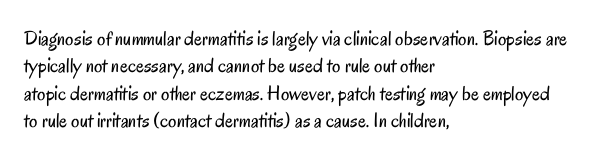
Q: Is the text bold? A: No.
Q: Is the text italic (slanted)? A: No, it is upright.
Q: Is the text underlined? A: No.
Q: How is the paragraph aligned? A: Left-aligned.
Q: Is the spacing between letters normal or unusually wide? A: Normal.
Q: Is the spacing between lines tight, normal or loose? A: Normal.
